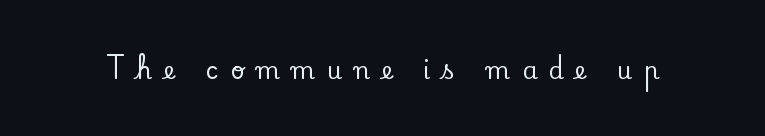
Q: Is the text italic (slanted)? A: No, it is upright.
Q: Is the text underlined? A: No.
Q: Is the spacing between letters normal or unusually wide? A: Unusually wide.
